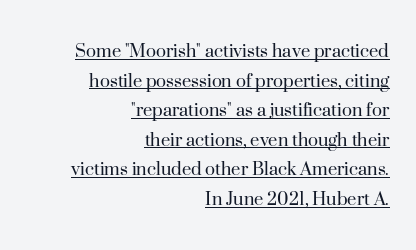
Each word holds together tightly as a unit, with standard inter-letter gaps. The cut favours lightness, reaching ordinary text weight at its darkest. Ascenders rise straight up at ninety degrees. Emphasis is given by a line drawn under the lettering. The passage is arranged like a letterhead date or caption credit — flush right. Is there much room between lines? A standard amount, neither cramped nor airy.
